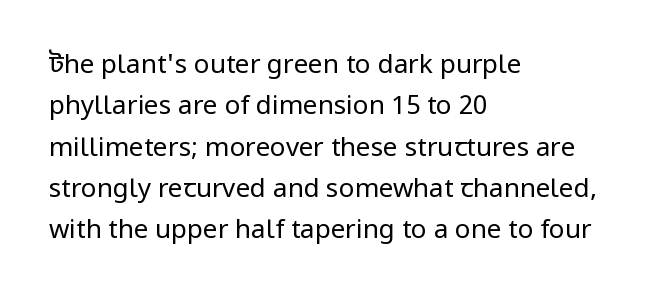
Each stroke keeps to a modest, everyday thickness or less. Whoever set this chose a conventional vertical rhythm. Caption: multi-line text, flush left, ragged right. Underlining? Definitely not there.
